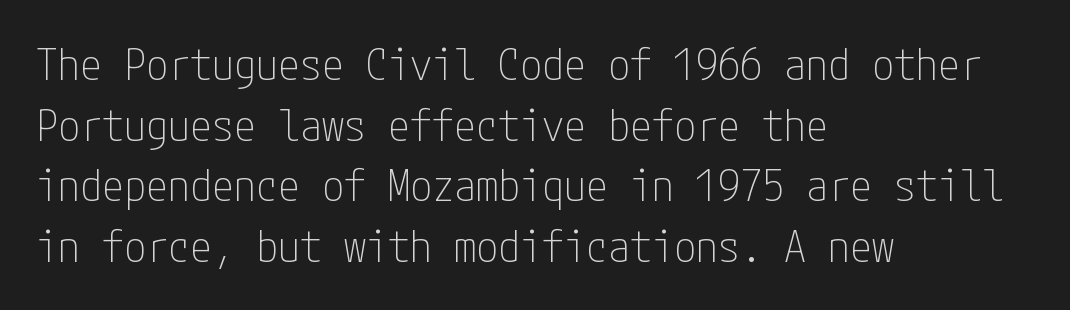
This is sans-serif lettering, the kind often seen on screens and signage. Weight: not bold — regular or lighter. The lettering stays uniformly vertical, giving the passage a roman look. A student would call this left alignment; a typographer would say flush left, rag right. Each row of text sits above clean, open space.
